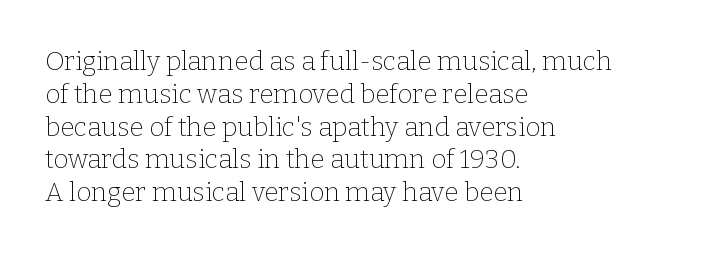
Q: Is the text bold? A: No.
Q: Is the text italic (slanted)? A: No, it is upright.
Q: Is the text underlined? A: No.
Q: How is the paragraph aligned? A: Left-aligned.
Q: Is the spacing between letters normal or unusually wide? A: Normal.
Q: Is the spacing between lines tight, normal or loose? A: Normal.
